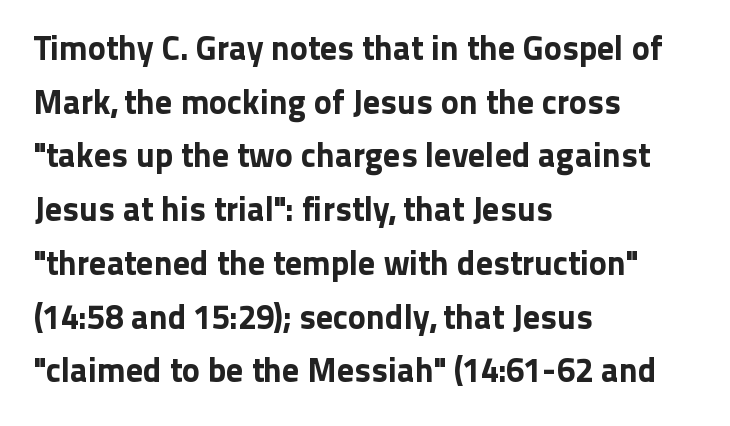
{"serif": "no", "italic": "no", "width": "normal", "stroke_contrast": "low", "x_height": "medium", "monospaced": "no", "underline": "no", "align": "left", "line_spacing": "normal", "line_spacing_ratio": 1.58, "letter_spacing": "normal", "letter_spacing_em": 0.0, "glyph_px": 34}
